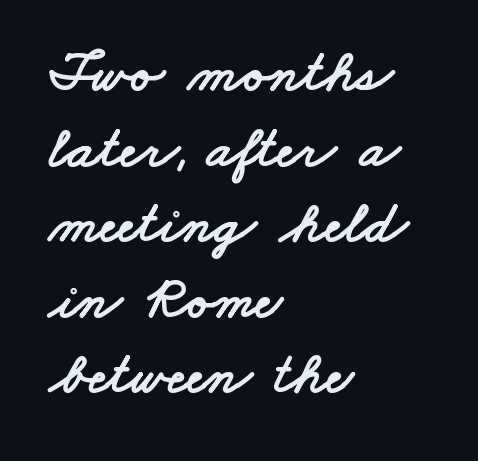
Q: Is the typeface a serif or a sans-serif typeface? A: Sans-serif.
Q: Is the text underlined? A: No.
Q: How is the paragraph aligned? A: Left-aligned.
Q: Is the spacing between letters normal or unusually wide? A: Normal.
Q: Is the spacing between lines tight, normal or loose? A: Normal.
Q: Width (condensed, normal, or wide)? A: Wide.
Q: Stroke contrast? A: Low.
Q: x-height? A: Small.
Q: Monospaced? A: No.
